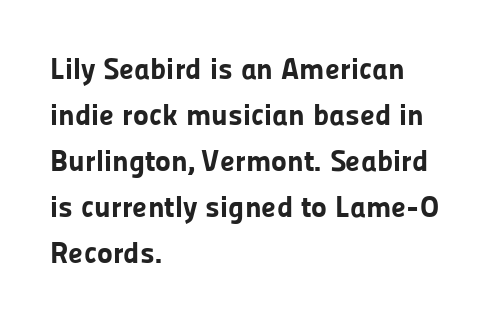
The image shows 30 px bold sans-serif type, upright; set left-aligned, normal line spacing (1.53x), normal letter spacing, not underlined; low stroke contrast and a medium x-height.
